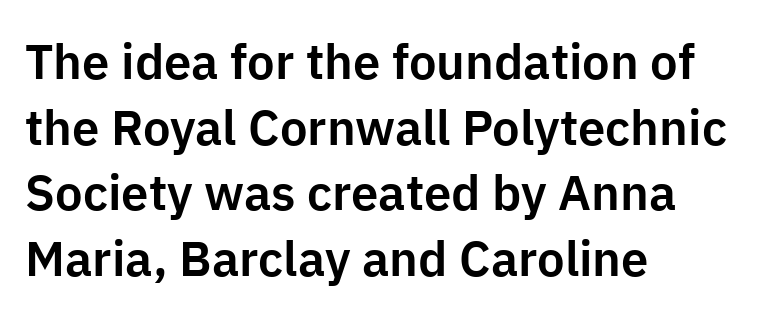
Q: Is the text italic (slanted)? A: No, it is upright.
Q: Is the typeface a serif or a sans-serif typeface? A: Sans-serif.
Q: Is the text underlined? A: No.
Q: How is the paragraph aligned? A: Left-aligned.
Q: Is the spacing between letters normal or unusually wide? A: Normal.
Q: Is the spacing between lines tight, normal or loose? A: Normal.
Q: Width (condensed, normal, or wide)? A: Normal.
Q: Stroke contrast? A: Low.
Q: x-height? A: Medium.
Q: Monospaced? A: No.
